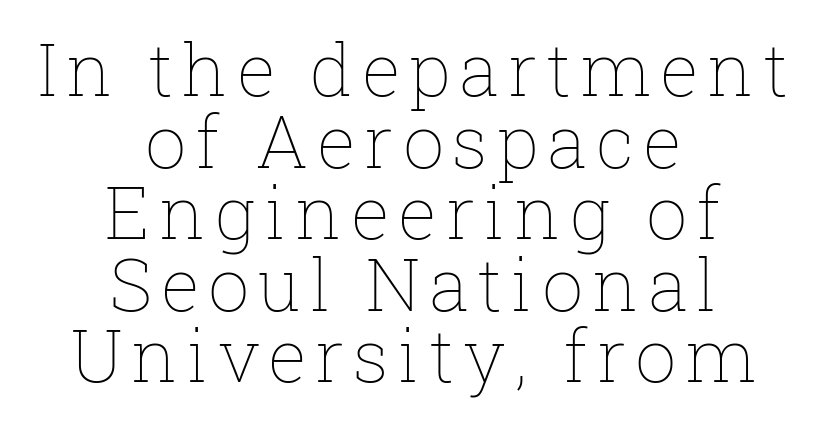
The image shows 73 px thin type, upright; set centered, tight line spacing (0.98x), not underlined; low stroke contrast and a medium x-height.
